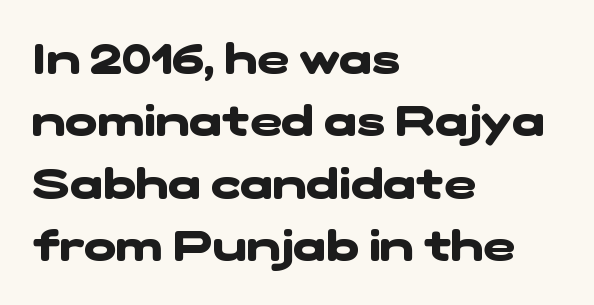
Q: Is the text bold? A: Yes.
Q: Is the typeface a serif or a sans-serif typeface? A: Sans-serif.
Q: Is the text underlined? A: No.
Q: How is the paragraph aligned? A: Left-aligned.
Q: Is the spacing between letters normal or unusually wide? A: Normal.
Q: Is the spacing between lines tight, normal or loose? A: Normal.
Q: Width (condensed, normal, or wide)? A: Wide.
Q: Stroke contrast? A: Low.
Q: x-height? A: Medium.
Q: Monospaced? A: No.
